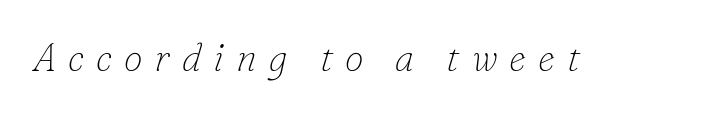
Quick note: italic. Plain, unruled lines of type. The passage shown is typed in a proportional face where columns would drift. Check where the strokes stop: tiny serifs finish them off.
